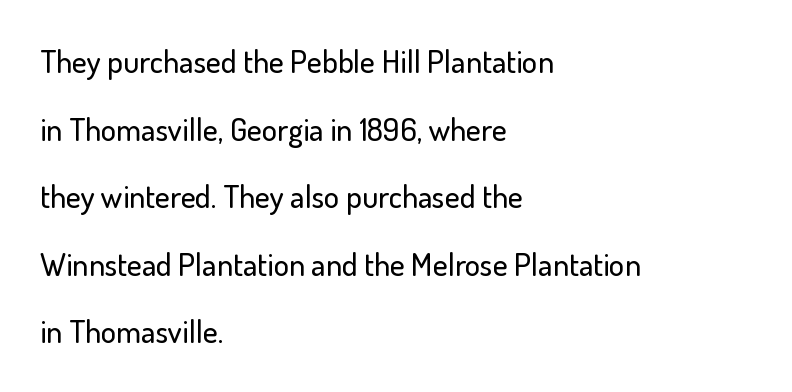
Q: Is the text italic (slanted)? A: No, it is upright.
Q: Is the typeface a serif or a sans-serif typeface? A: Sans-serif.
Q: Is the text underlined? A: No.
Q: How is the paragraph aligned? A: Left-aligned.
Q: Is the spacing between letters normal or unusually wide? A: Normal.
Q: Is the spacing between lines tight, normal or loose? A: Loose.
Q: Width (condensed, normal, or wide)? A: Normal.
Q: Stroke contrast? A: Low.
Q: x-height? A: Small.
Q: Monospaced? A: No.
